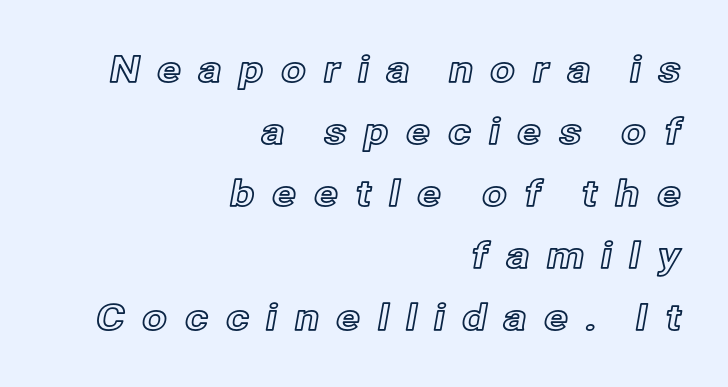
The rendering inserts visible extra space after every character. You could not count columns in this text — the font is proportionally spaced. Type without underlining.
